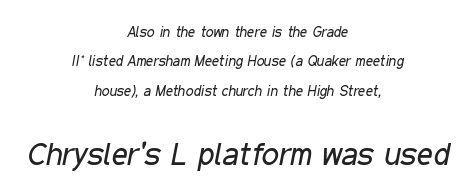
{"italic": "yes", "lean": "right", "slant_degrees": 11, "bold": "no", "weight": "regular", "width": "condensed", "stroke_contrast": "low", "x_height": "medium", "monospaced": "no", "underline": "no", "align": "center", "line_spacing": "loose", "line_spacing_ratio": 2.09, "letter_spacing": "normal", "letter_spacing_em": 0.0, "larger_block": "second", "size_ratio": 2.21, "glyph_px": 31}
